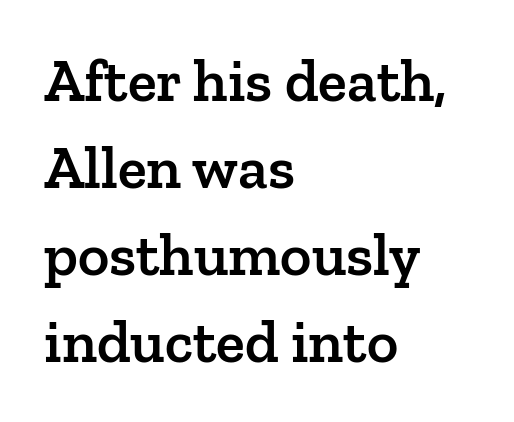
Q: Is the text bold? A: Semi-bold.
Q: Is the text italic (slanted)? A: No, it is upright.
Q: Is the typeface a serif or a sans-serif typeface? A: Serif.
Q: Is the text underlined? A: No.
Q: How is the paragraph aligned? A: Left-aligned.
Q: Is the spacing between letters normal or unusually wide? A: Normal.
Q: Is the spacing between lines tight, normal or loose? A: Normal.
Q: Width (condensed, normal, or wide)? A: Normal.
Q: Stroke contrast? A: Low.
Q: x-height? A: Medium.
Q: Monospaced? A: No.
